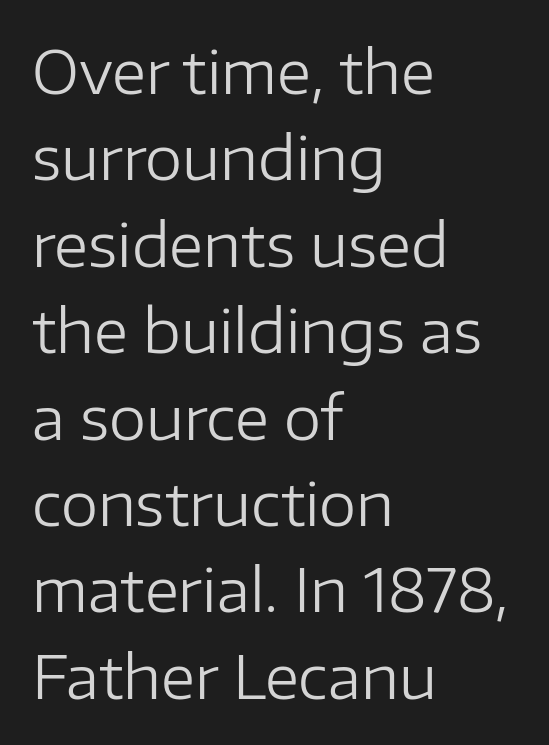
Q: Is the text bold? A: No.
Q: Is the text italic (slanted)? A: No, it is upright.
Q: Is the typeface a serif or a sans-serif typeface? A: Sans-serif.
Q: Is the text underlined? A: No.
Q: How is the paragraph aligned? A: Left-aligned.
Q: Is the spacing between letters normal or unusually wide? A: Normal.
Q: Is the spacing between lines tight, normal or loose? A: Normal.
Q: Width (condensed, normal, or wide)? A: Normal.
Q: Stroke contrast? A: Low.
Q: x-height? A: Medium.
Q: Monospaced? A: No.
